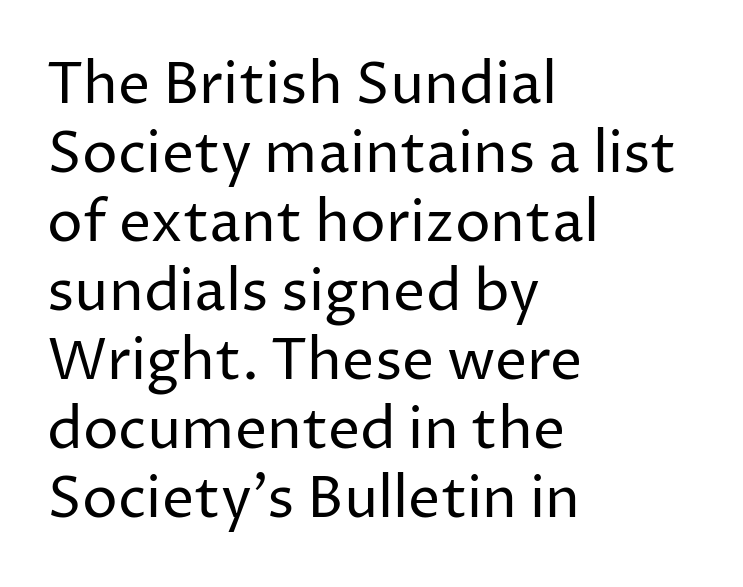
The image shows 57 px regular-weight sans-serif type, upright; set left-aligned, line spacing 1.21x, normal letter spacing, not underlined; low stroke contrast and a medium x-height.
